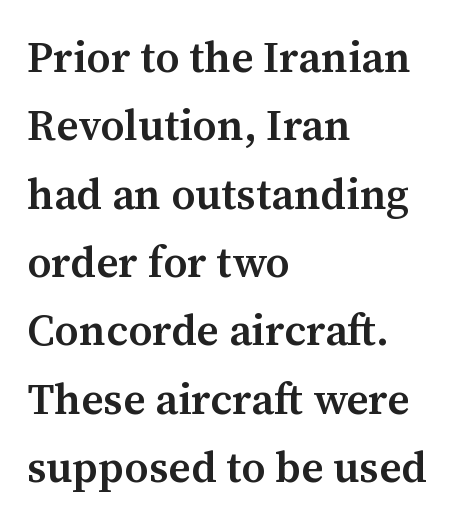
The image shows 43 px semibold serif type, upright; set left-aligned, normal line spacing (1.59x), normal letter spacing, not underlined; medium stroke contrast and a medium x-height.
